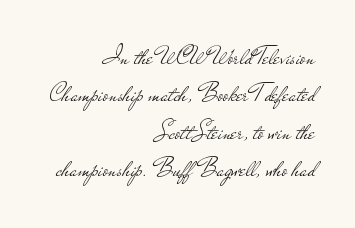
A light-to-regular cut is what we see here. Each word holds together tightly as a unit, with standard inter-letter gaps. Line spacing here is normal. Compared with a flush-left layout, this one pins lines to the opposite, right side.
